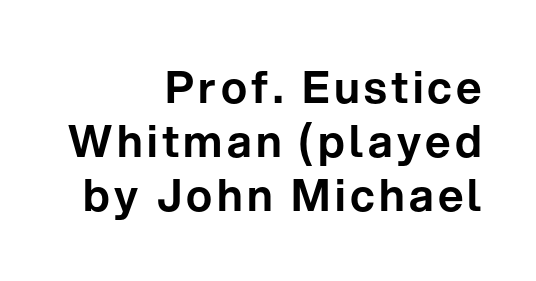
The image shows 44 px sans-serif type, upright; set right-aligned, line spacing 1.23x, not underlined; low stroke contrast and a medium x-height.
